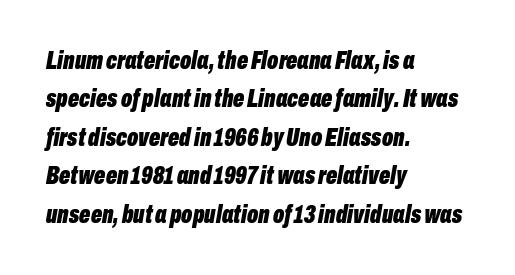
{"italic": "yes", "lean": "right", "slant_degrees": 10, "bold": "yes", "underline": "no", "align": "left", "line_spacing": "normal", "line_spacing_ratio": 1.48, "letter_spacing": "normal", "letter_spacing_em": 0.0, "glyph_px": 26}
